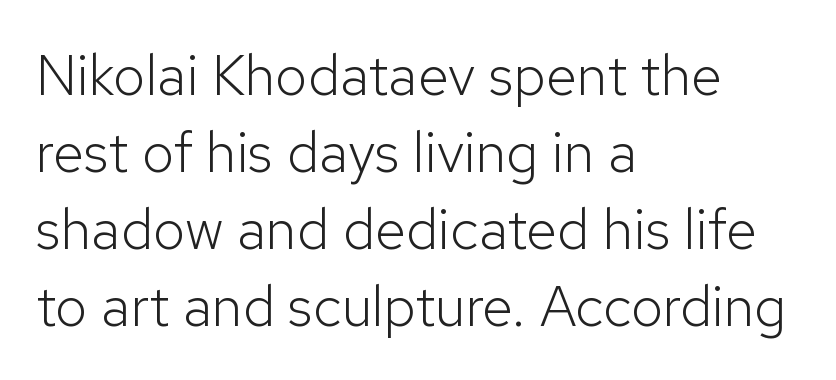
{"serif": "no", "italic": "no", "bold": "no", "weight": "light", "width": "normal", "stroke_contrast": "low", "x_height": "medium", "monospaced": "no", "underline": "no", "align": "left", "line_spacing": "normal", "line_spacing_ratio": 1.35, "letter_spacing": "normal", "letter_spacing_em": 0.0, "glyph_px": 57}
